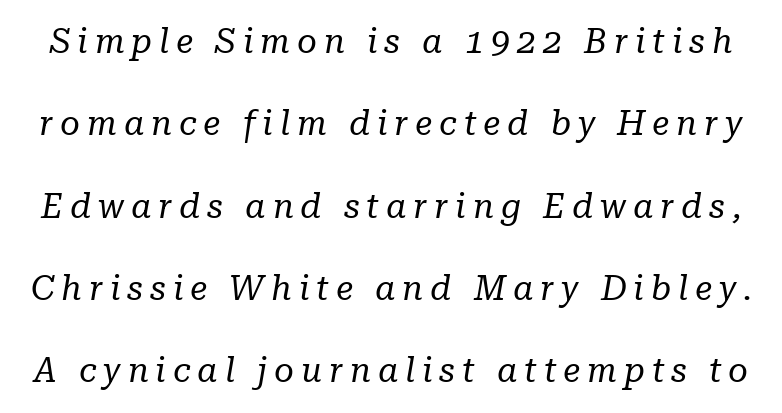
{"serif": "yes", "italic": "yes", "lean": "right", "slant_degrees": 10, "bold": "no", "weight": "regular", "width": "normal", "stroke_contrast": "low", "x_height": "medium", "monospaced": "no", "underline": "no", "line_spacing": "loose", "line_spacing_ratio": 2.42, "letter_spacing": "wide", "letter_spacing_em": 0.2, "glyph_px": 34}
